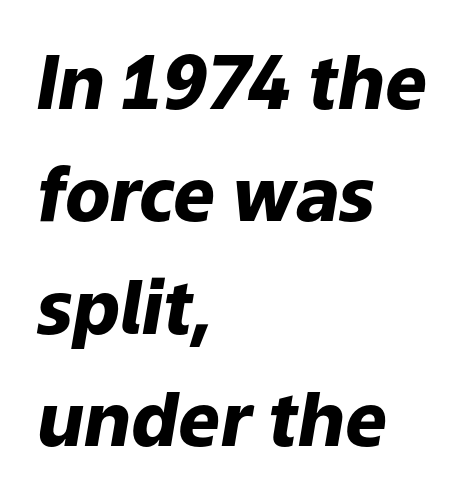
The letters advance in unequal steps, a hallmark of proportional type. Weight: bold. This sample uses plain, unmodified letter spacing. Slant detected: the letters are inclined. Regular leading. The foot of each line stays bare and open.
